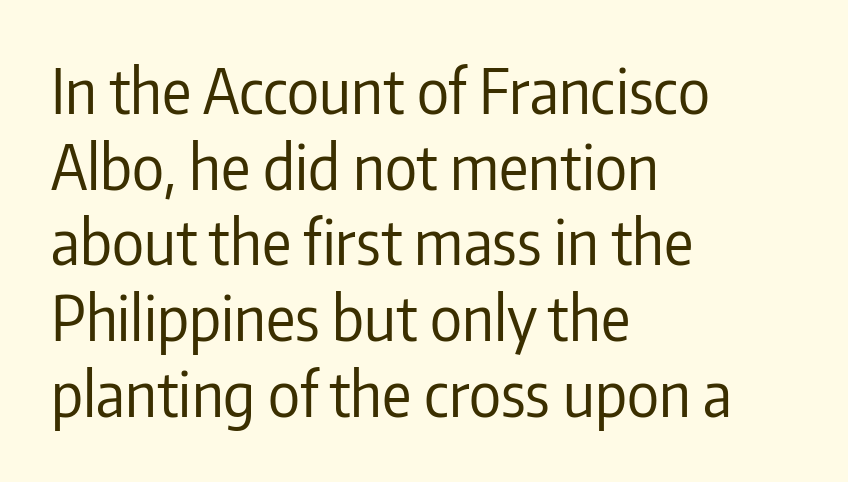
{"serif": "no", "italic": "no", "bold": "no", "weight": "regular", "width": "condensed", "stroke_contrast": "low", "x_height": "medium", "monospaced": "no", "underline": "no", "align": "left", "line_spacing_ratio": 1.24, "letter_spacing": "normal", "letter_spacing_em": 0.0, "glyph_px": 61}
